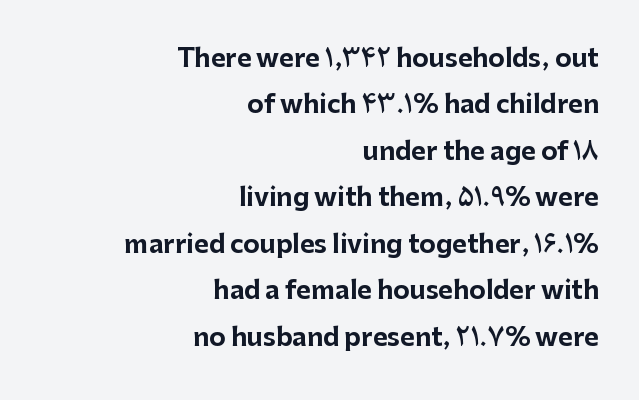
{"italic": "no", "bold": "yes", "underline": "no", "align": "right", "line_spacing_ratio": 1.86, "letter_spacing": "normal", "letter_spacing_em": 0.0, "glyph_px": 25}
